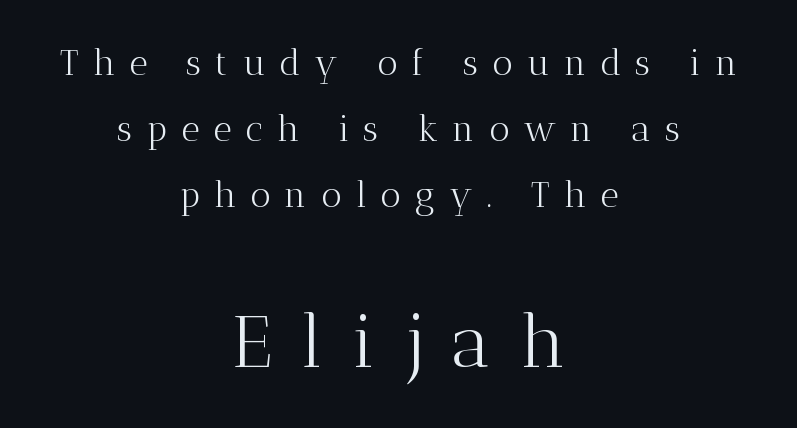
Character size in the trailing block exceeds that of the leading block. This sample has the flowing, uneven cadence of proportional lettering. The strip under each line holds only bare page. Line starts and ends both wander, symmetrically. A typesetter would mark this as roman, not italic. The letterforms stand isolated, each surrounded by extra space.
